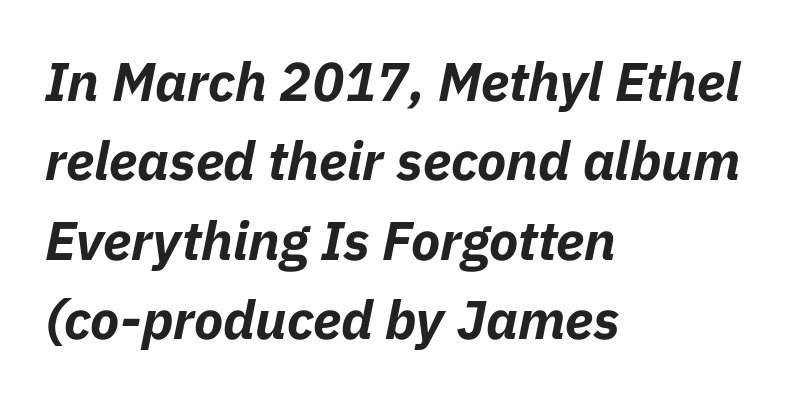
The image shows 54 px bold type, italic (leaning right); set left-aligned, normal line spacing (1.47x), normal letter spacing, not underlined; low stroke contrast and a medium x-height.
